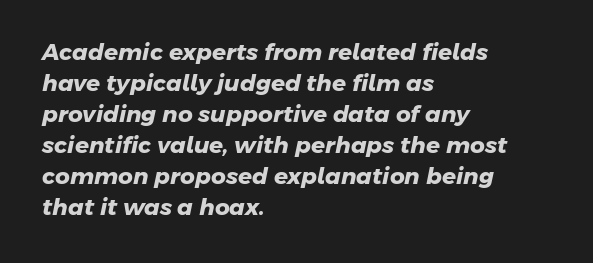
Caption: bold face, heavy strokes. The horizontal fit of the characters is conventional and even. The rows are spaced the way most documents space them. The lines are quadded left.
